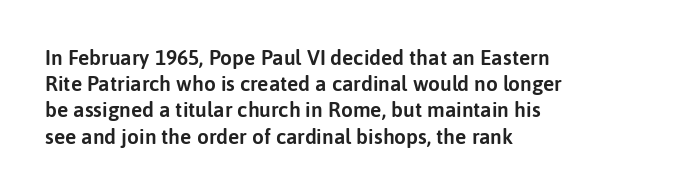
A typesetter would call this leading conventional body-copy spacing. Upright lettering throughout. This rendering uses left alignment, leaving the right contour irregular. The letterforms sit shoulder to shoulder at normal distance. Decoration check: the copy has no underline.
